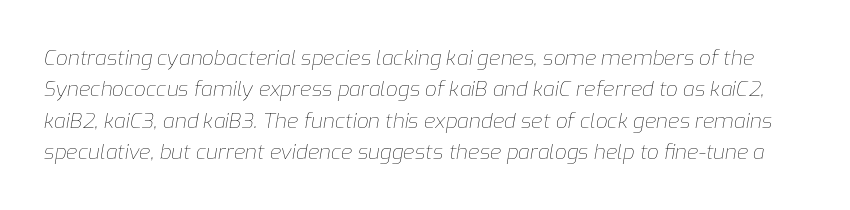
This rendering features lettering with no underline. Ink coverage per letter is moderate at most. How would I describe the line gaps? Plain and ordinary. Caption: standard tracking, unaltered. The whole block is typeset with a tilt.
